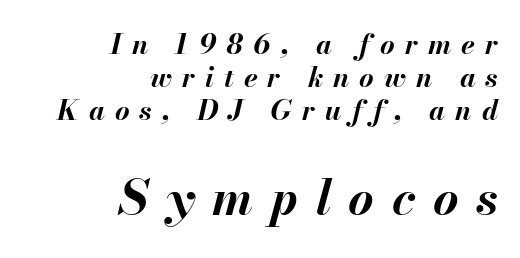
Q: Is the text bold? A: Yes.
Q: Is the text italic (slanted)? A: Yes, it leans right by about 13 degrees.
Q: Is the text underlined? A: No.
Q: How is the paragraph aligned? A: Right-aligned.
Q: Is the spacing between letters normal or unusually wide? A: Unusually wide.
Q: Which block of text is set in a larger size, the first (top) or the second (bottom)? A: The second (bottom) one.
Q: Width (condensed, normal, or wide)? A: Normal.
Q: Stroke contrast? A: Medium.
Q: x-height? A: Small.
Q: Monospaced? A: No.
